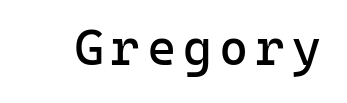
{"serif": "no", "italic": "no", "bold": "no", "weight": "regular", "width": "normal", "stroke_contrast": "low", "x_height": "medium", "monospaced": "yes", "underline": "no", "glyph_px": 50}
